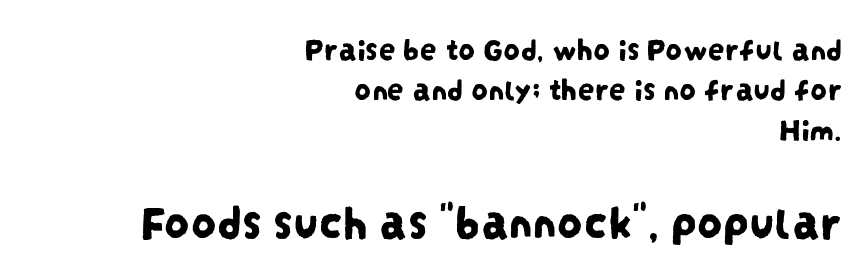
{"serif": "no", "width": "condensed", "stroke_contrast": "low", "x_height": "large", "monospaced": "no", "underline": "no", "align": "right", "line_spacing_ratio": 1.21, "letter_spacing": "normal", "letter_spacing_em": 0.0, "larger_block": "second", "size_ratio": 1.52, "glyph_px": 50}
